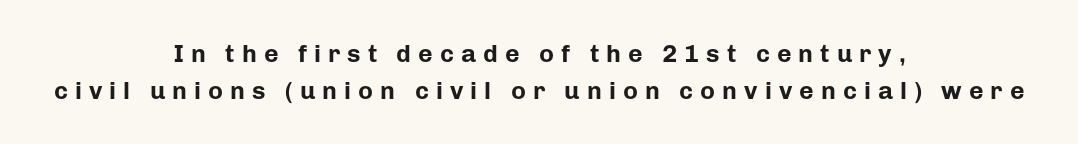
Q: Is the text bold? A: Yes.
Q: Is the text italic (slanted)? A: No, it is upright.
Q: Is the text underlined? A: No.
Q: How is the paragraph aligned? A: Centered.
Q: Is the spacing between letters normal or unusually wide? A: Unusually wide.
Q: Is the spacing between lines tight, normal or loose? A: Normal.
